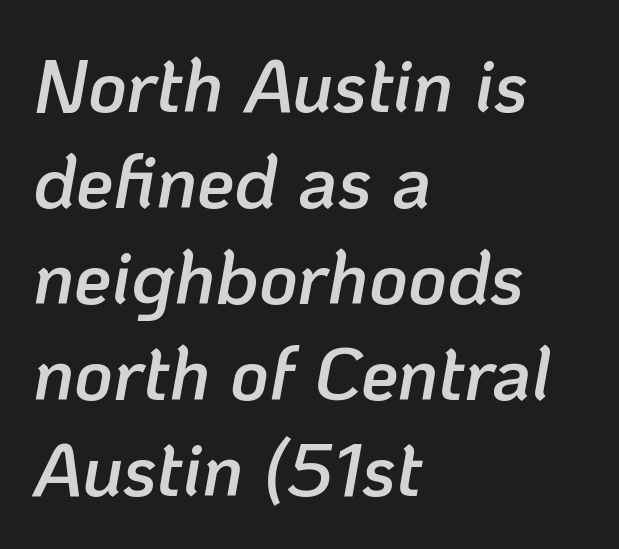
{"italic": "yes", "lean": "right", "slant_degrees": 10, "bold": "semi", "weight": "semibold", "width": "normal", "stroke_contrast": "low", "x_height": "medium", "monospaced": "no", "underline": "no", "align": "left", "line_spacing": "normal", "line_spacing_ratio": 1.28, "letter_spacing": "normal", "letter_spacing_em": 0.0, "glyph_px": 75}
